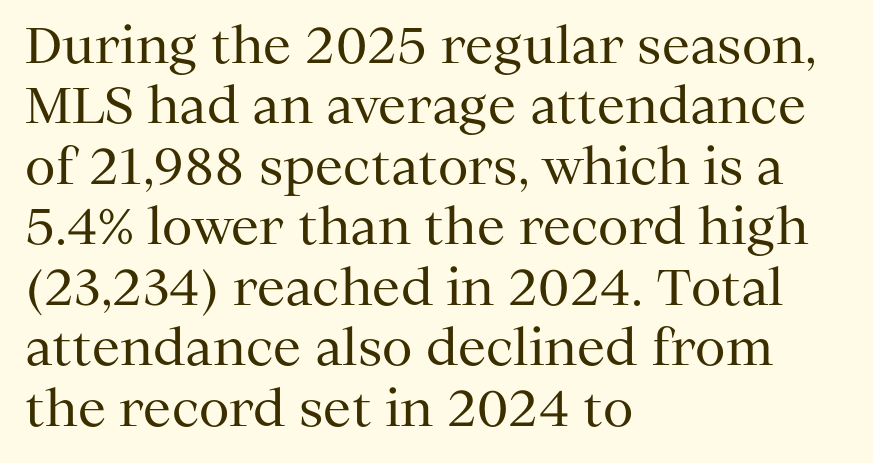
Q: Is the text bold? A: No.
Q: Is the text italic (slanted)? A: No, it is upright.
Q: Is the typeface a serif or a sans-serif typeface? A: Serif.
Q: Is the text underlined? A: No.
Q: How is the paragraph aligned? A: Left-aligned.
Q: Is the spacing between letters normal or unusually wide? A: Normal.
Q: Width (condensed, normal, or wide)? A: Normal.
Q: Stroke contrast? A: Medium.
Q: x-height? A: Medium.
Q: Monospaced? A: No.
